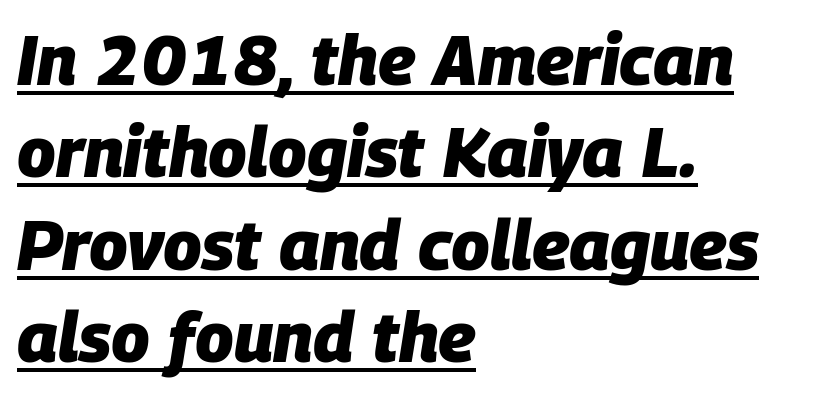
The image shows 70 px heavy type, italic (leaning right); set left-aligned, normal line spacing (1.32x), normal letter spacing, underlined; low stroke contrast and a large x-height.
